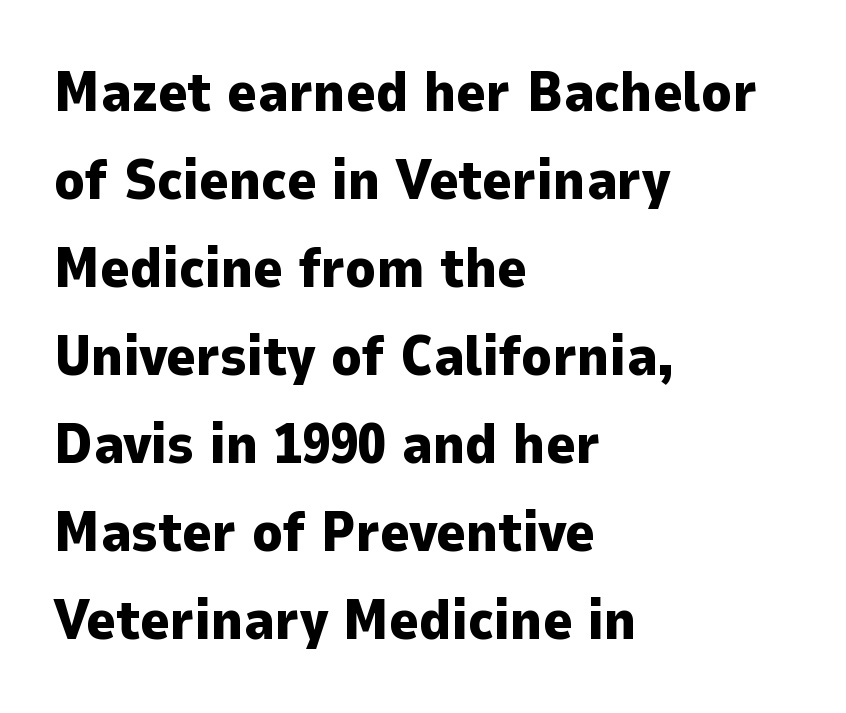
{"serif": "no", "italic": "no", "bold": "yes", "weight": "heavy", "width": "normal", "stroke_contrast": "low", "x_height": "medium", "monospaced": "no", "underline": "no", "align": "left", "line_spacing": "normal", "line_spacing_ratio": 1.57, "letter_spacing": "normal", "letter_spacing_em": 0.0, "glyph_px": 56}
